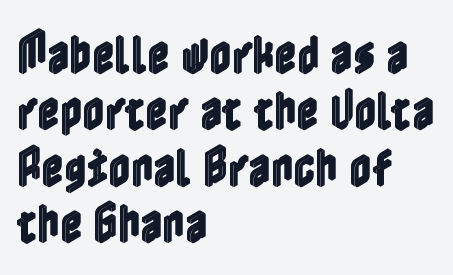
Decoration check: the copy has no underline. Visually the block forms a straight wall on the left and a jagged coastline on the right. A typesetter would call this zero additional tracking. Normally led — the rows are evenly, conventionally spaced.
